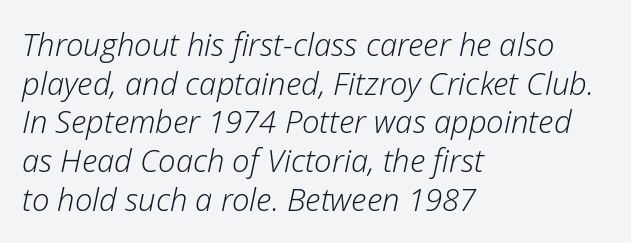
Q: Is the text bold? A: No.
Q: Is the text italic (slanted)? A: Yes, it leans right by about 12 degrees.
Q: Is the text underlined? A: No.
Q: How is the paragraph aligned? A: Left-aligned.
Q: Is the spacing between letters normal or unusually wide? A: Normal.
Q: Is the spacing between lines tight, normal or loose? A: Normal.
Q: Width (condensed, normal, or wide)? A: Normal.
Q: Stroke contrast? A: Low.
Q: x-height? A: Medium.
Q: Monospaced? A: No.
